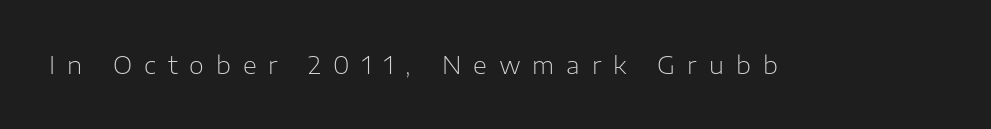
The type is letterspaced generously, with wide tracking. Ink coverage per letter is moderate at most. When letters stand straight like this, we call the style roman or upright. Descenders are the only things crossing below the line.
